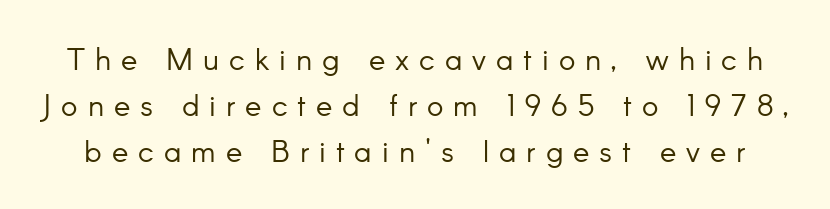
The image shows 31 px light sans-serif type, upright; set normal line spacing (1.49x), unusually wide letter spacing (+0.32 em), not underlined; low stroke contrast and a small x-height.
